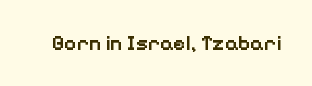
Typesetter's note: demi weight, one step under bold. The specimen omits any rule beneath the text block's lines. Is there any slant? The stems are plumb. Does extra space separate the letters? No, they use regular spacing.
